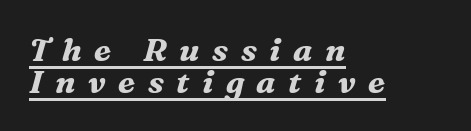
Q: Is the text bold? A: Yes.
Q: Is the text italic (slanted)? A: Yes, it leans right by about 16 degrees.
Q: Is the typeface a serif or a sans-serif typeface? A: Serif.
Q: Is the text underlined? A: Yes.
Q: How is the paragraph aligned? A: Left-aligned.
Q: Is the spacing between letters normal or unusually wide? A: Unusually wide.
Q: Is the spacing between lines tight, normal or loose? A: Tight.
Q: Width (condensed, normal, or wide)? A: Normal.
Q: Stroke contrast? A: Medium.
Q: x-height? A: Medium.
Q: Monospaced? A: No.
